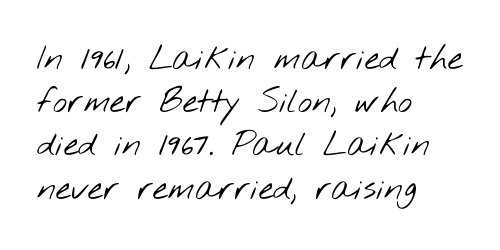
Q: Is the text bold? A: No.
Q: Is the typeface a serif or a sans-serif typeface? A: Sans-serif.
Q: Is the text underlined? A: No.
Q: How is the paragraph aligned? A: Left-aligned.
Q: Is the spacing between letters normal or unusually wide? A: Normal.
Q: Is the spacing between lines tight, normal or loose? A: Normal.
Q: Width (condensed, normal, or wide)? A: Wide.
Q: Stroke contrast? A: Low.
Q: x-height? A: Small.
Q: Monospaced? A: No.
